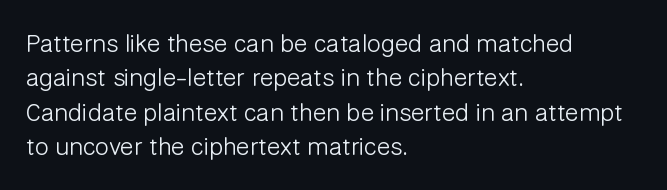
{"italic": "no", "bold": "no", "underline": "no", "align": "left", "line_spacing": "normal", "line_spacing_ratio": 1.38, "letter_spacing": "normal", "letter_spacing_em": 0.0, "glyph_px": 25}
